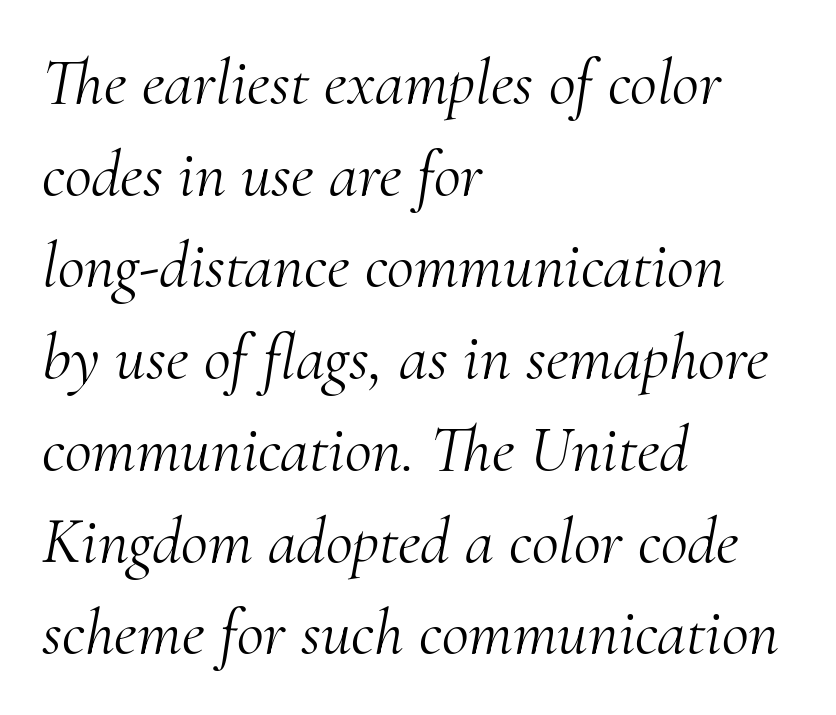
The image shows 66 px light serif type, italic (leaning right); set left-aligned, normal line spacing (1.39x), normal letter spacing, not underlined; medium stroke contrast and a small x-height.
